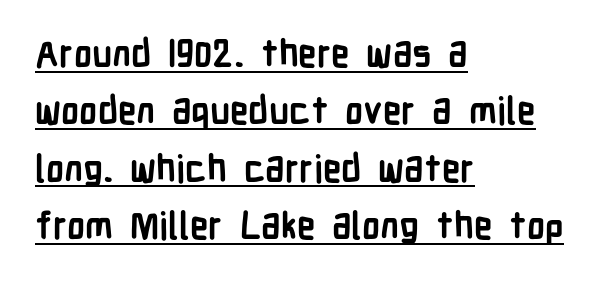
{"serif": "no", "italic": "no", "bold": "yes", "weight": "semibold", "width": "condensed", "stroke_contrast": "low", "x_height": "medium", "monospaced": "no", "underline": "yes", "align": "left", "line_spacing": "normal", "line_spacing_ratio": 1.55, "letter_spacing": "normal", "letter_spacing_em": 0.0, "glyph_px": 37}
